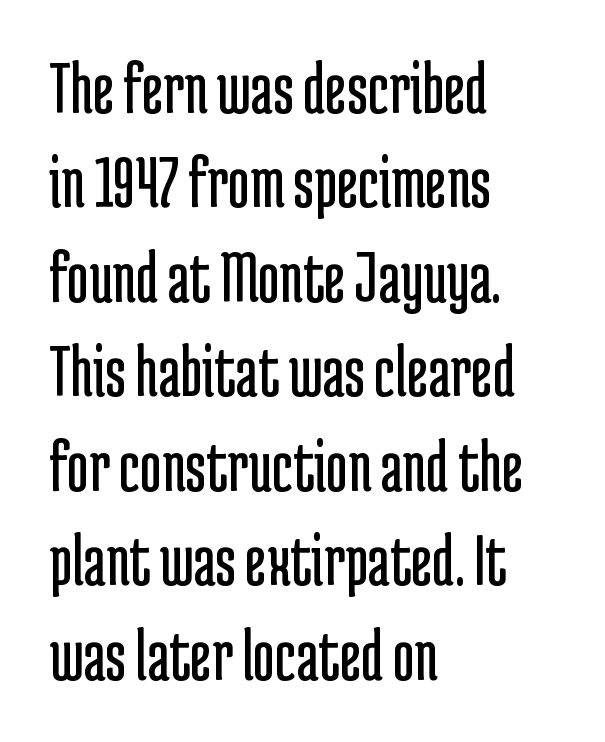
Note the varied advance widths — an 'i' is clearly narrower than an 'm'. The cut favours lightness, reaching ordinary text weight at its darkest. The leading is moderate, giving the passage an even texture. Descender tails drop into unmarked territory. You could call the tracking neutral — neither tight nor loose. A typesetter would mark this as roman, not italic.
